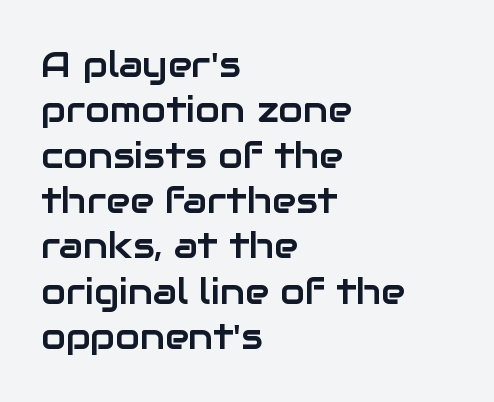
The image shows 36 px sans-serif type, upright; set left-aligned, normal line spacing (1.26x), normal letter spacing, not underlined; low stroke contrast and a medium x-height.
